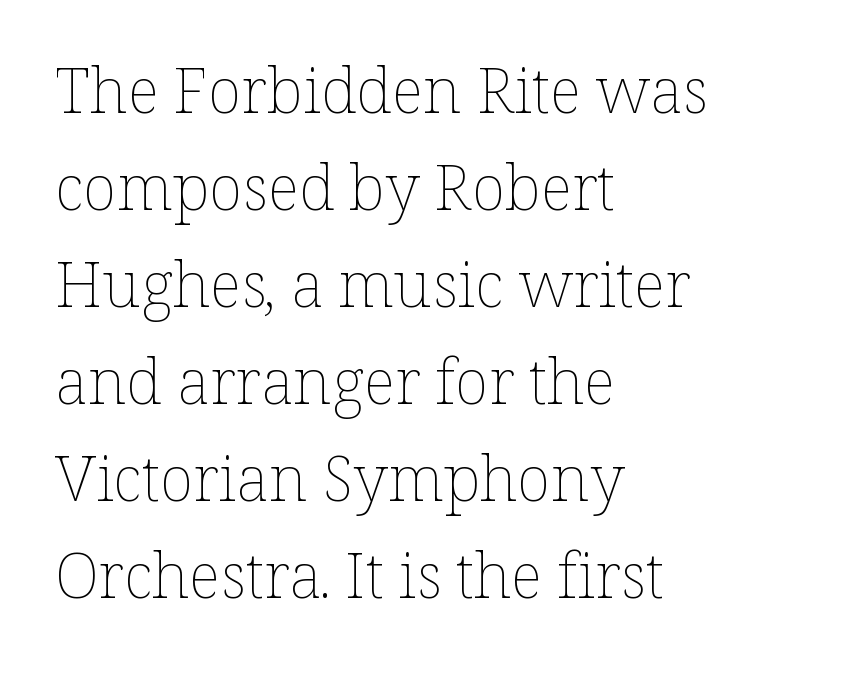
Q: Is the text bold? A: No.
Q: Is the text italic (slanted)? A: No, it is upright.
Q: Is the text underlined? A: No.
Q: How is the paragraph aligned? A: Left-aligned.
Q: Is the spacing between letters normal or unusually wide? A: Normal.
Q: Is the spacing between lines tight, normal or loose? A: Normal.
Q: Width (condensed, normal, or wide)? A: Normal.
Q: Stroke contrast? A: Low.
Q: x-height? A: Medium.
Q: Monospaced? A: No.
